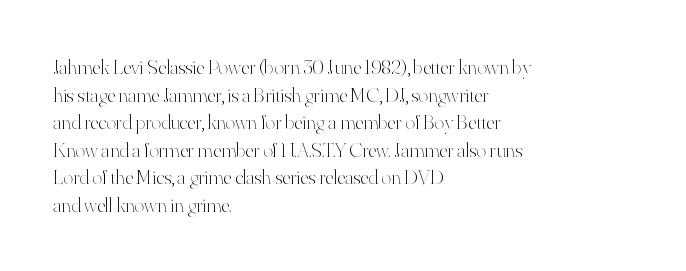
{"italic": "no", "bold": "no", "underline": "no", "align": "left", "line_spacing": "normal", "line_spacing_ratio": 1.31, "letter_spacing": "normal", "letter_spacing_em": 0.0, "glyph_px": 21}
